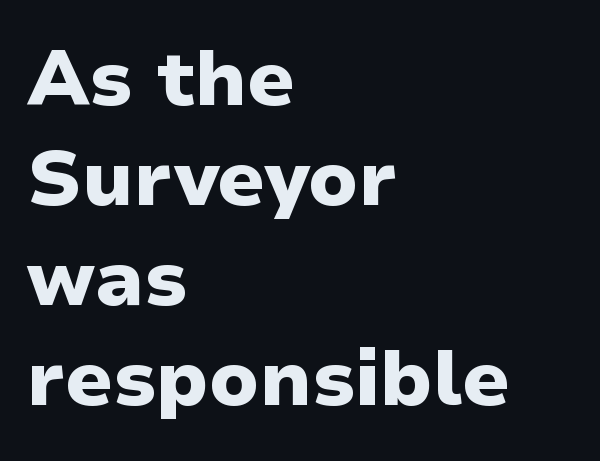
Q: Is the text bold? A: Yes.
Q: Is the text italic (slanted)? A: No, it is upright.
Q: Is the typeface a serif or a sans-serif typeface? A: Sans-serif.
Q: Is the text underlined? A: No.
Q: How is the paragraph aligned? A: Left-aligned.
Q: Is the spacing between letters normal or unusually wide? A: Normal.
Q: Is the spacing between lines tight, normal or loose? A: Normal.
Q: Width (condensed, normal, or wide)? A: Normal.
Q: Stroke contrast? A: Low.
Q: x-height? A: Medium.
Q: Monospaced? A: No.
